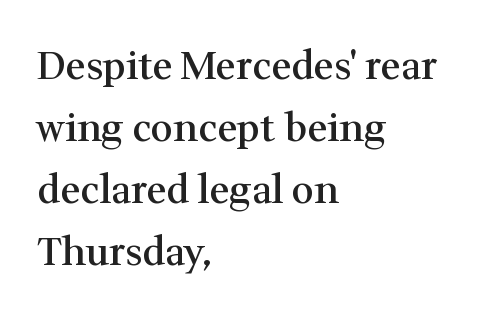
{"serif": "yes", "italic": "no", "bold": "semi", "weight": "semibold", "width": "normal", "stroke_contrast": "medium", "x_height": "medium", "monospaced": "no", "underline": "no", "align": "left", "line_spacing": "normal", "line_spacing_ratio": 1.59, "letter_spacing": "normal", "letter_spacing_em": 0.0, "glyph_px": 39}
